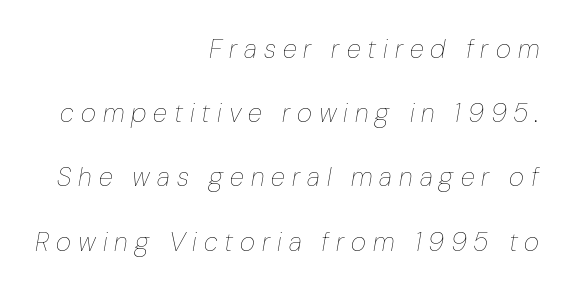
{"italic": "yes", "lean": "right", "slant_degrees": 10, "bold": "no", "underline": "no", "align": "right", "line_spacing": "loose", "line_spacing_ratio": 2.47, "letter_spacing": "wide", "letter_spacing_em": 0.27, "glyph_px": 26}
